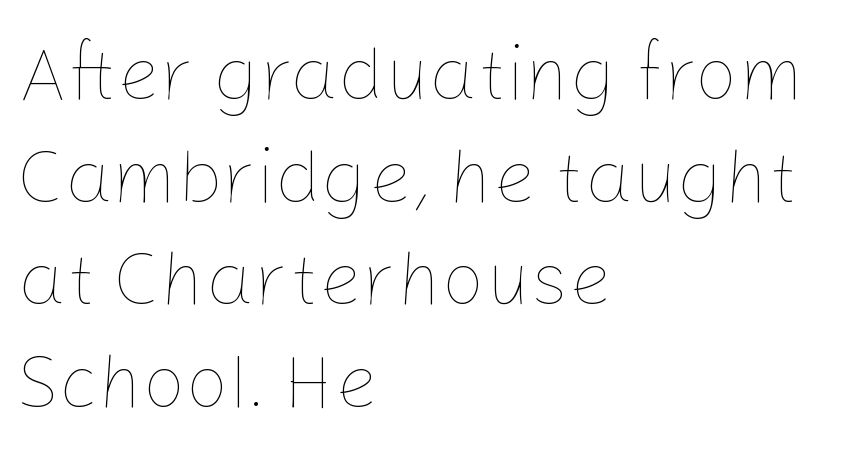
The image shows 76 px thin type, upright; set left-aligned, normal line spacing (1.35x), normal letter spacing, not underlined; low stroke contrast and a medium x-height.
